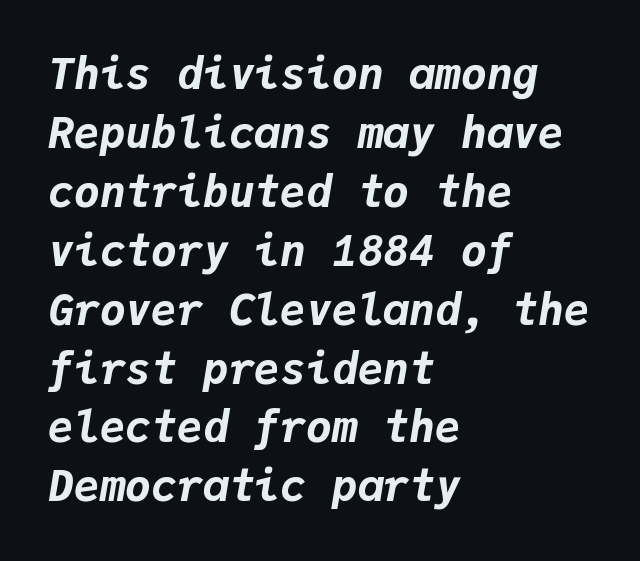
{"italic": "yes", "lean": "right", "slant_degrees": 9, "bold": "yes", "weight": "bold", "width": "normal", "stroke_contrast": "low", "x_height": "medium", "monospaced": "yes", "underline": "no", "align": "left", "line_spacing": "normal", "line_spacing_ratio": 1.37, "letter_spacing": "normal", "letter_spacing_em": 0.0, "glyph_px": 43}
